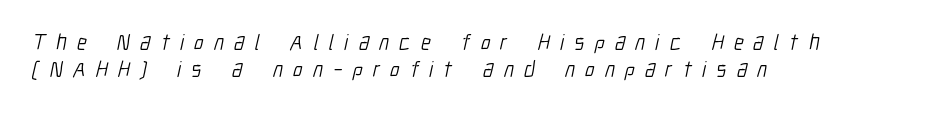
{"bold": "no", "underline": "no", "align": "left", "line_spacing_ratio": 1.23, "letter_spacing": "wide", "letter_spacing_em": 0.47, "glyph_px": 22}
